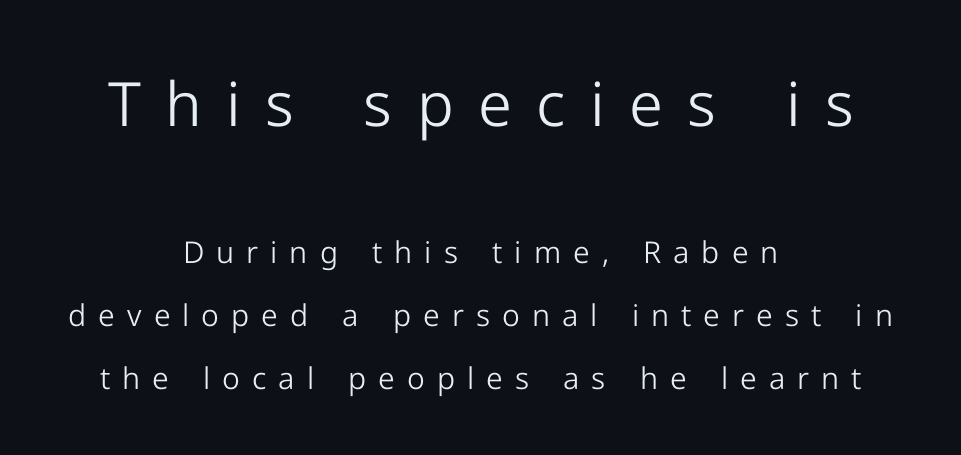
The foot of each line stays bare and open. Each stroke keeps to a modest, everyday thickness or less. Here the designer chose a conventional face with non-uniform glyph widths. Leftover space on each line is divided equally before and after the words.
